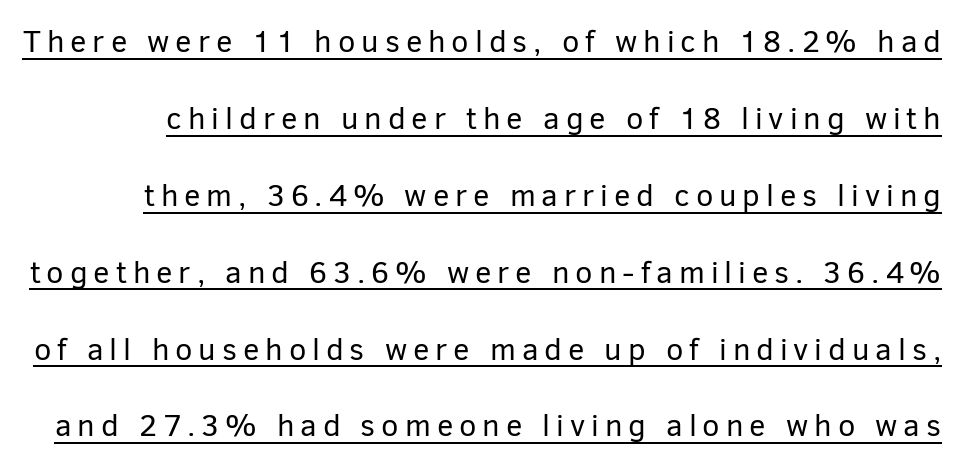
Q: Is the text bold? A: No.
Q: Is the text italic (slanted)? A: No, it is upright.
Q: Is the typeface a serif or a sans-serif typeface? A: Sans-serif.
Q: Is the text underlined? A: Yes.
Q: Is the spacing between lines tight, normal or loose? A: Loose.
Q: Width (condensed, normal, or wide)? A: Normal.
Q: Stroke contrast? A: Low.
Q: x-height? A: Medium.
Q: Monospaced? A: No.
